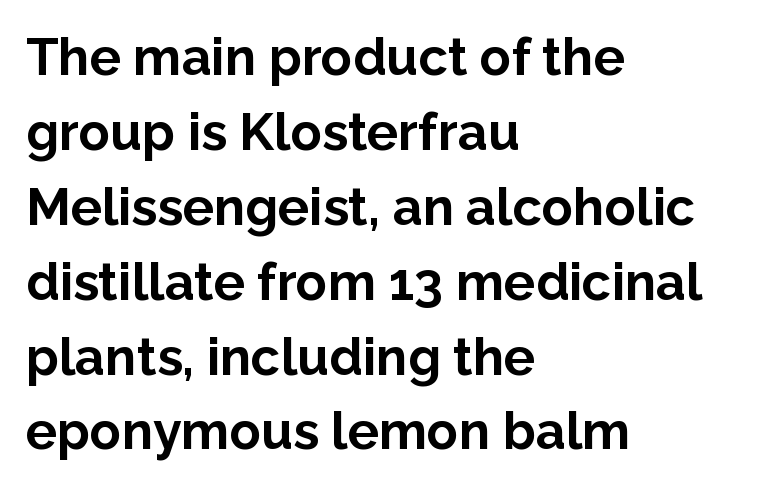
The rendering uses natural spacing where letterforms have individual widths. Are there feet on the stems? There aren't — it's a sans. Only glyphs here, with clear space below each row. Regarding leading, the lines here are spaced in the standard way. A roman cut, with each character standing at attention.
